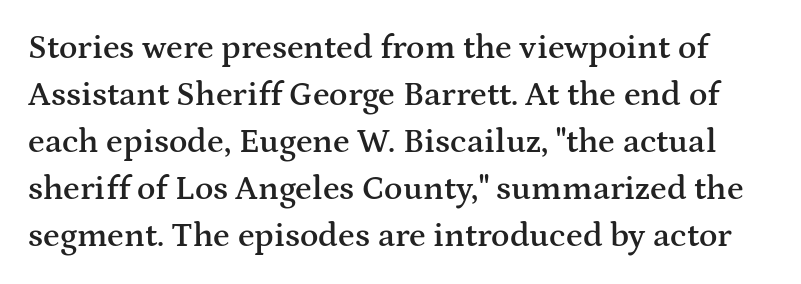
The image shows 34 px semibold, wide serif type, upright; set normal line spacing (1.38x), normal letter spacing, not underlined; medium stroke contrast and a medium x-height.
